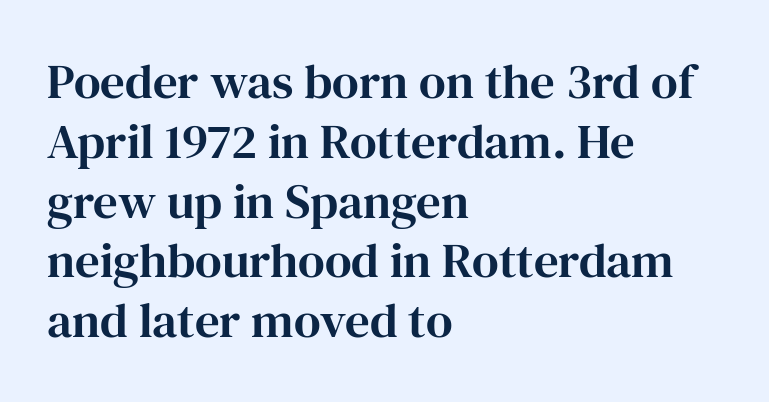
Q: Is the text italic (slanted)? A: No, it is upright.
Q: Is the typeface a serif or a sans-serif typeface? A: Serif.
Q: Is the text underlined? A: No.
Q: How is the paragraph aligned? A: Left-aligned.
Q: Is the spacing between letters normal or unusually wide? A: Normal.
Q: Width (condensed, normal, or wide)? A: Normal.
Q: Stroke contrast? A: High.
Q: x-height? A: Medium.
Q: Monospaced? A: No.
